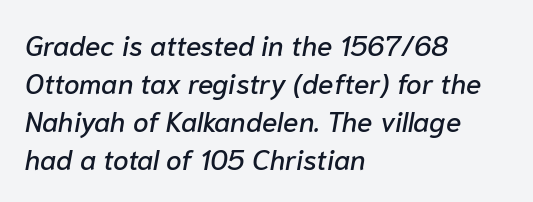
The image shows 28 px text type, italic (leaning right); set left-aligned, normal line spacing (1.36x), normal letter spacing, not underlined; low stroke contrast and a medium x-height.
